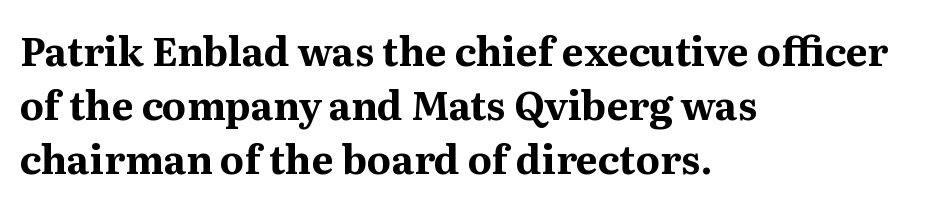
The image shows 39 px bold serif type, upright; set left-aligned, normal line spacing (1.38x), normal letter spacing, not underlined; medium stroke contrast and a medium x-height.
